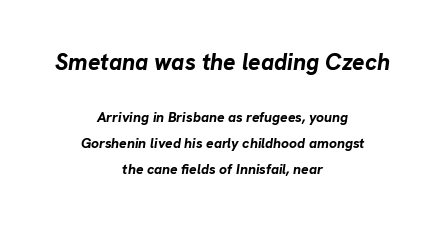
Q: Is the text bold? A: Yes.
Q: Is the text italic (slanted)? A: Yes, it leans right by about 8 degrees.
Q: Is the text underlined? A: No.
Q: How is the paragraph aligned? A: Centered.
Q: Is the spacing between letters normal or unusually wide? A: Normal.
Q: Which block of text is set in a larger size, the first (top) or the second (bottom)? A: The first (top) one.
